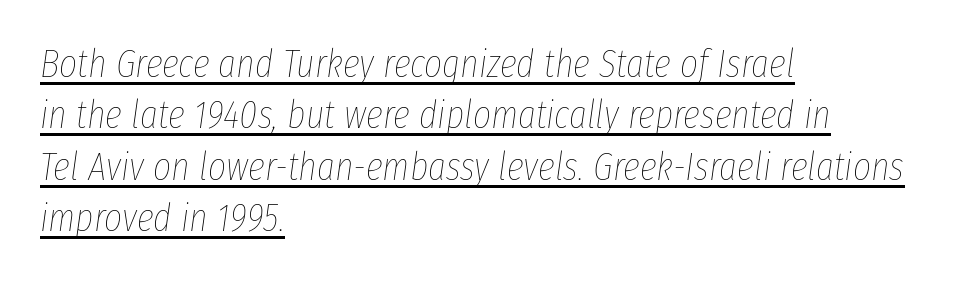
The face used here has a pronounced slope to its letters. Has an underline been added? It has. The rendering uses natural spacing where letterforms have individual widths. Each new line begins a customary step beneath the previous one. The cut favours lightness, reaching ordinary text weight at its darkest. Tracking value appears to be zero — textbook default spacing.
